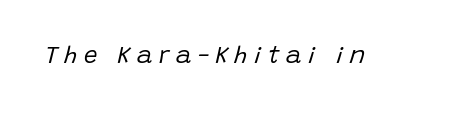
You can tell it's italic because the verticals aren't actually vertical. Is this a heavy cut? Hardly; it is regular or lighter. This rendering widens character spacing well past its baseline value. A bare baseline throughout the passage.
